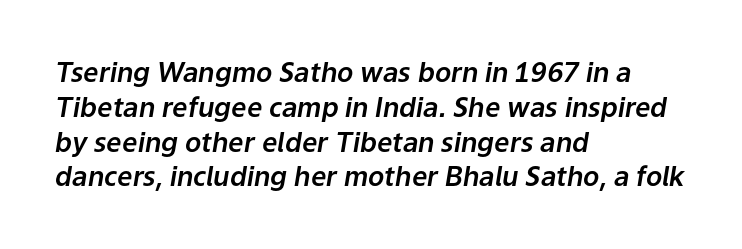
Plain, unruled lines of type. If you drew a ruler down the left edge, every line would touch it. Slanted lettering throughout. The rendering uses a moderate line-height, typical for paragraphs. Does extra space separate the letters? No, they use regular spacing.
